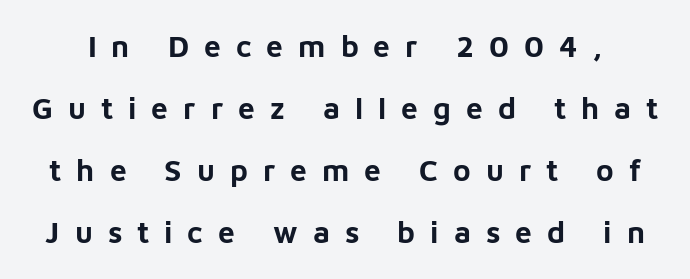
Q: Is the text bold? A: Yes.
Q: Is the text italic (slanted)? A: No, it is upright.
Q: Is the typeface a serif or a sans-serif typeface? A: Sans-serif.
Q: Is the text underlined? A: No.
Q: Is the spacing between letters normal or unusually wide? A: Unusually wide.
Q: Is the spacing between lines tight, normal or loose? A: Loose.
Q: Width (condensed, normal, or wide)? A: Normal.
Q: Stroke contrast? A: Low.
Q: x-height? A: Medium.
Q: Monospaced? A: No.
